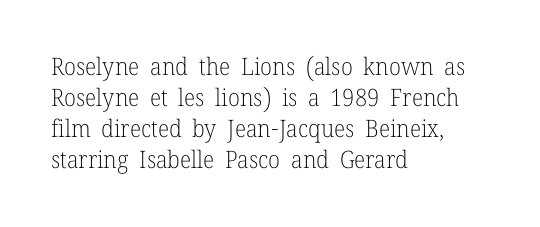
The image shows 24 px text type, upright; set left-aligned, normal line spacing (1.29x), normal letter spacing, not underlined.
